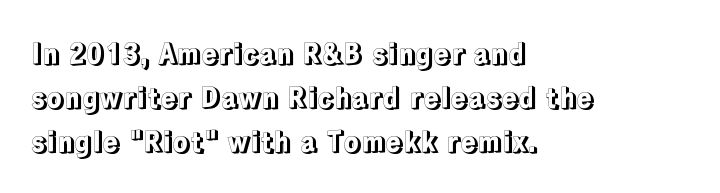
Q: Is the text italic (slanted)? A: No, it is upright.
Q: Is the text underlined? A: No.
Q: How is the paragraph aligned? A: Left-aligned.
Q: Is the spacing between letters normal or unusually wide? A: Normal.
Q: Is the spacing between lines tight, normal or loose? A: Normal.
Q: Width (condensed, normal, or wide)? A: Normal.
Q: x-height? A: Medium.
Q: Monospaced? A: No.
